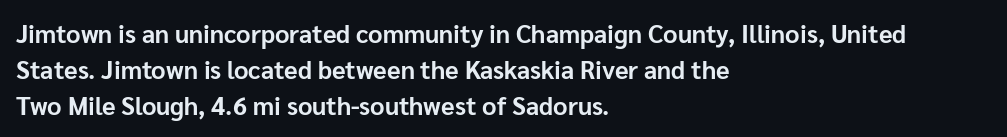
{"italic": "no", "bold": "yes", "underline": "no", "align": "left", "line_spacing": "normal", "line_spacing_ratio": 1.44, "letter_spacing": "normal", "letter_spacing_em": 0.0, "glyph_px": 25}
